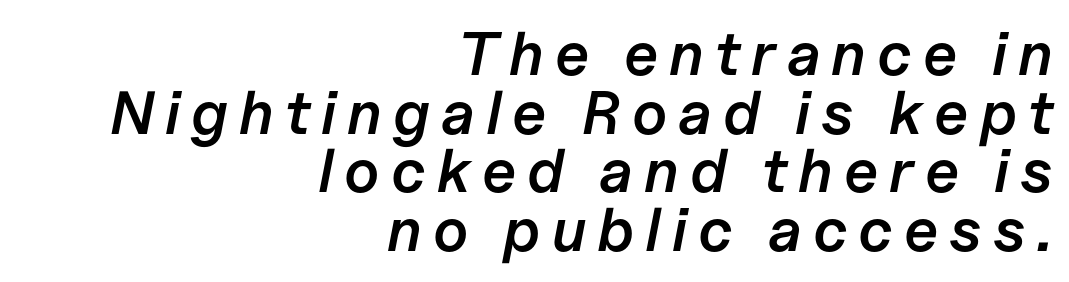
{"italic": "yes", "lean": "right", "slant_degrees": 11, "bold": "semi", "weight": "semibold", "width": "normal", "stroke_contrast": "low", "x_height": "medium", "monospaced": "no", "underline": "no", "align": "right", "line_spacing": "tight", "line_spacing_ratio": 0.96, "glyph_px": 61}
